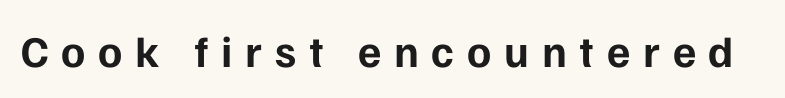
The rendering uses natural spacing where letterforms have individual widths. Look at the bottom of the vertical strokes: they stop flat, with no serifs. This rendering widens character spacing well past its baseline value. Ascenders rise straight up at ninety degrees. The foot of each line stays bare and open.
